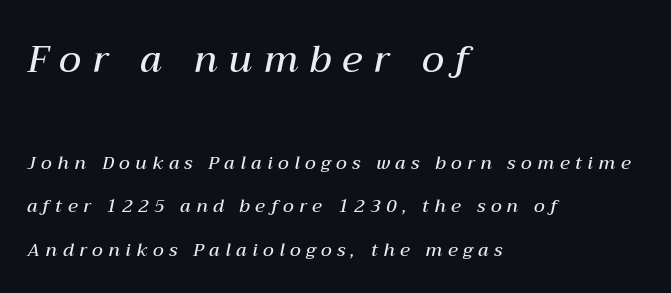
{"italic": "yes", "lean": "right", "slant_degrees": 12, "bold": "semi", "weight": "semibold", "width": "normal", "stroke_contrast": "medium", "x_height": "medium", "monospaced": "no", "underline": "no", "align": "left", "line_spacing": "loose", "line_spacing_ratio": 2.43, "letter_spacing": "wide", "letter_spacing_em": 0.31, "larger_block": "first", "size_ratio": 2.06, "glyph_px": 37}
